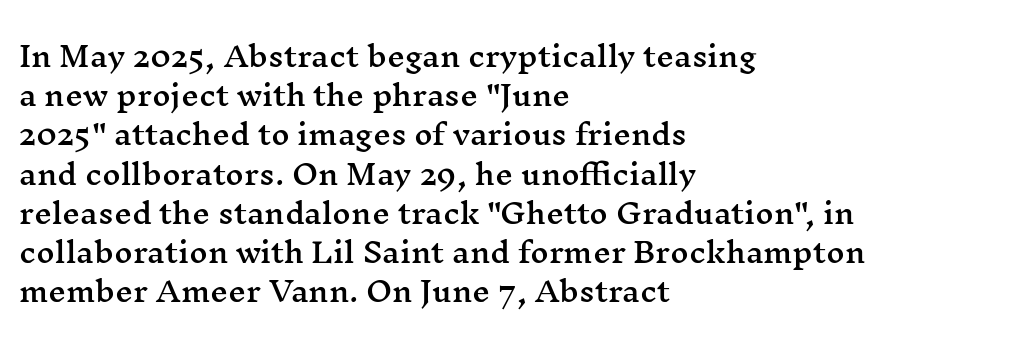
Q: Is the text italic (slanted)? A: No, it is upright.
Q: Is the typeface a serif or a sans-serif typeface? A: Serif.
Q: Is the text underlined? A: No.
Q: How is the paragraph aligned? A: Left-aligned.
Q: Is the spacing between letters normal or unusually wide? A: Normal.
Q: Is the spacing between lines tight, normal or loose? A: Normal.
Q: Width (condensed, normal, or wide)? A: Wide.
Q: Stroke contrast? A: Medium.
Q: x-height? A: Medium.
Q: Monospaced? A: No.
